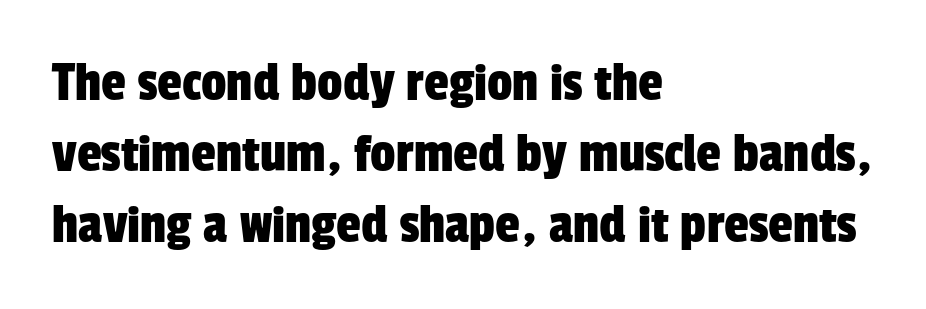
Here the glyphs are tracked normally, forming tight word shapes. Layout note: lines flush left. These lines are composed in type without serifs. Each letter keeps its own natural width here, so spacing adapts to shape. Compared with typical paragraphs, the rows here are spaced about the same.
